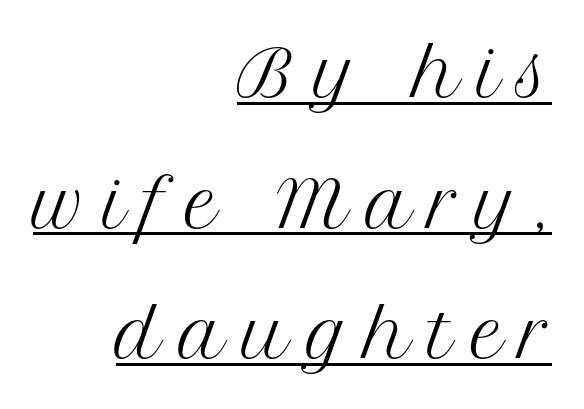
In designer terms, the underline attribute is active on this setting. This is serif lettering, the kind often seen in printed books. Stems and bowls with no extra thickness — not bold. The line texture is sparse and dotted thanks to wide tracking. Students, observe: this is what heavily led, spacious text looks like. Do the characters align in a grid? No, the font is proportional.
